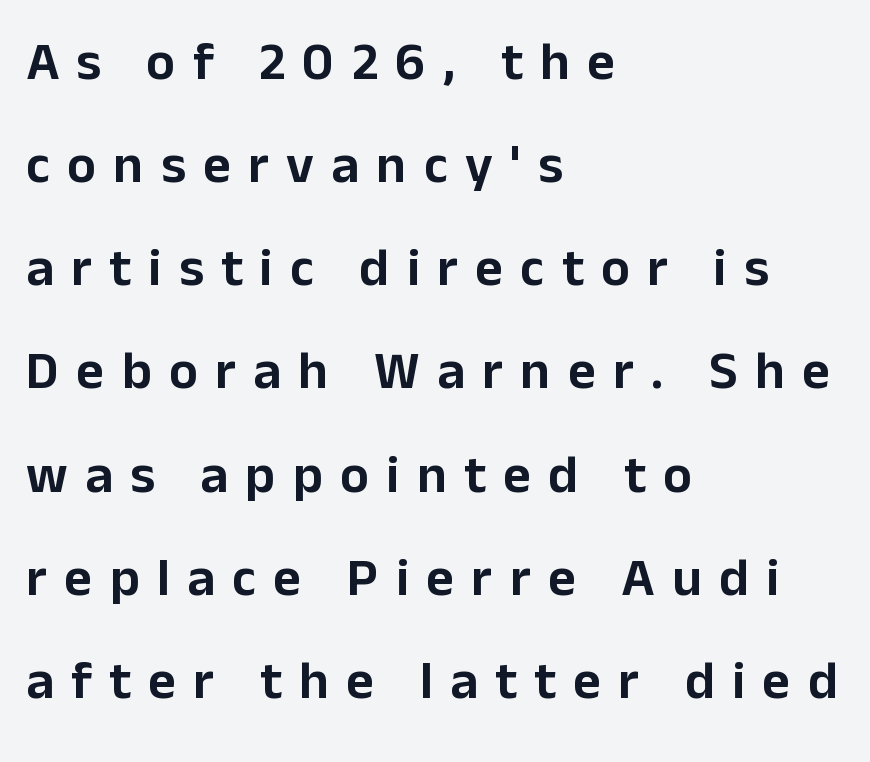
Q: Is the text italic (slanted)? A: No, it is upright.
Q: Is the typeface a serif or a sans-serif typeface? A: Sans-serif.
Q: Is the text underlined? A: No.
Q: How is the paragraph aligned? A: Left-aligned.
Q: Is the spacing between letters normal or unusually wide? A: Unusually wide.
Q: Is the spacing between lines tight, normal or loose? A: Loose.
Q: Width (condensed, normal, or wide)? A: Normal.
Q: Stroke contrast? A: Low.
Q: x-height? A: Medium.
Q: Monospaced? A: No.
